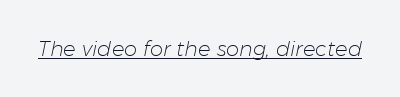
{"italic": "yes", "lean": "right", "slant_degrees": 11, "bold": "no", "underline": "yes", "letter_spacing": "normal", "letter_spacing_em": 0.0, "glyph_px": 21}
